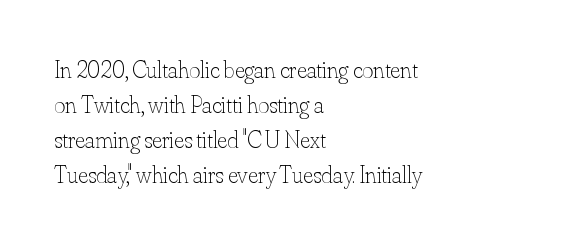
The image shows 24 px text type, upright; set left-aligned, normal line spacing (1.46x), normal letter spacing, not underlined.
